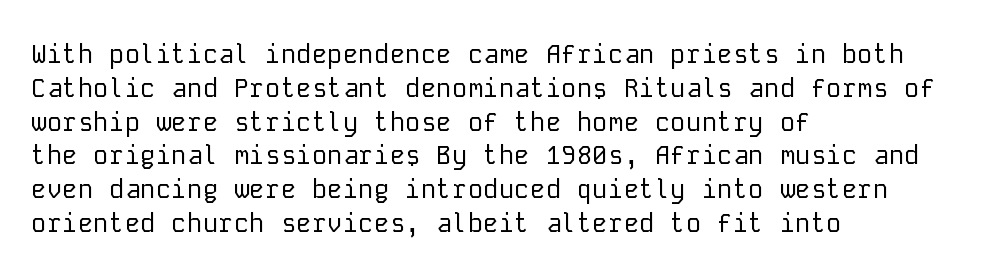
Descenders are the only things crossing below the line. Vertical strokes here are truly vertical. Compared with typical paragraphs, the rows here are spaced about the same. The setting favours the left margin, as ordinary paragraphs usually do.
